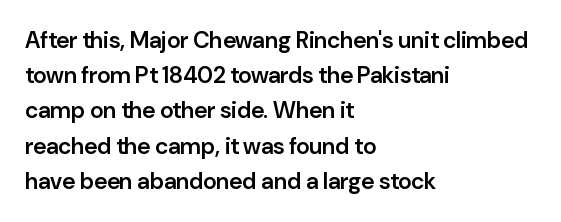
{"italic": "no", "bold": "semi", "underline": "no", "align": "left", "line_spacing": "normal", "line_spacing_ratio": 1.53, "letter_spacing": "normal", "letter_spacing_em": 0.0, "glyph_px": 23}
